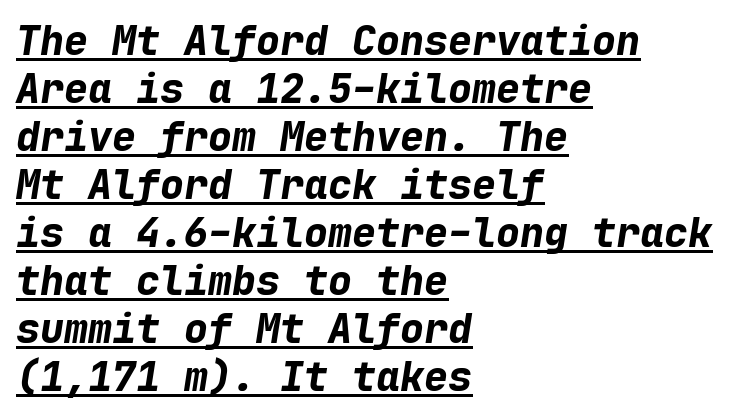
Q: Is the text bold? A: Yes.
Q: Is the text italic (slanted)? A: Yes, it leans right by about 9 degrees.
Q: Is the text underlined? A: Yes.
Q: How is the paragraph aligned? A: Left-aligned.
Q: Is the spacing between letters normal or unusually wide? A: Normal.
Q: Width (condensed, normal, or wide)? A: Normal.
Q: Stroke contrast? A: Low.
Q: x-height? A: Medium.
Q: Monospaced? A: Yes.
